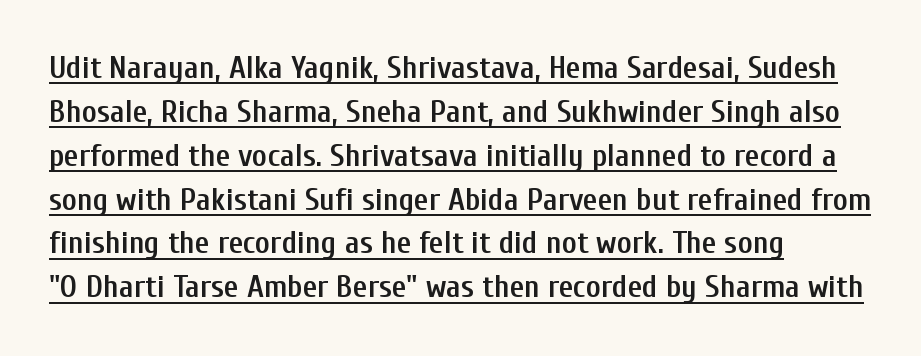
{"serif": "no", "italic": "no", "bold": "semi", "weight": "semibold", "width": "condensed", "stroke_contrast": "low", "x_height": "medium", "monospaced": "no", "underline": "yes", "align": "left", "line_spacing": "normal", "line_spacing_ratio": 1.37, "letter_spacing": "normal", "letter_spacing_em": 0.0, "glyph_px": 32}
